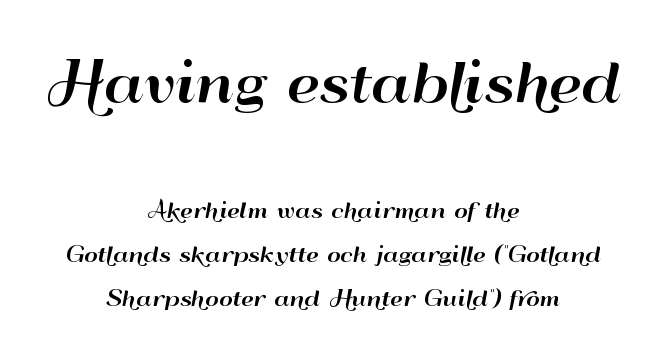
Words appear dense and cohesive because spacing is normal. How would I describe the line gaps? Wide and relaxed. Horizontally, the lines are justified to the midpoint only. Only glyphs here, with clear space below each row.
